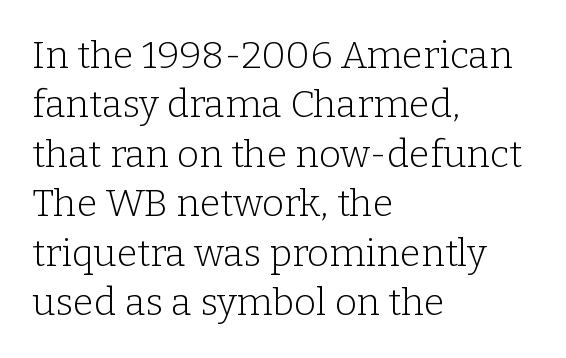
The image shows 38 px light serif type, upright; set left-aligned, normal line spacing (1.3x), normal letter spacing, not underlined; low stroke contrast and a medium x-height.
